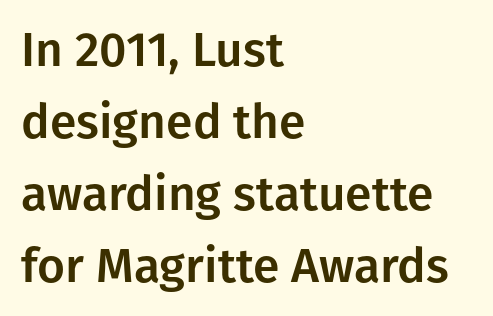
Underline: absent. Characters follow at the spacing the type designer built in. The block of text has a typical density, with ordinary space between rows. Note the varied advance widths — an 'i' is clearly narrower than an 'm'. In terms of letterform style, serifs are entirely absent. The passage is arranged the way most books set body copy — flush left.
